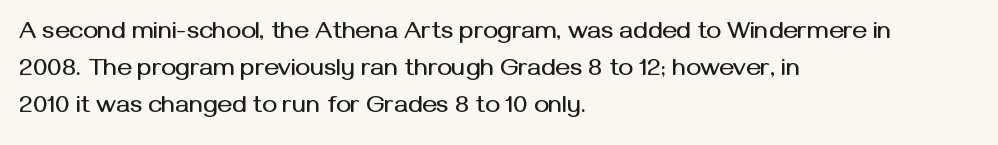
Designer's note — italics off, roman on. Compared with typical paragraphs, the rows here are spaced about the same. No word sits above an underline. Left-aligned paragraph, ragged on the right. This sample uses plain, unmodified letter spacing.
